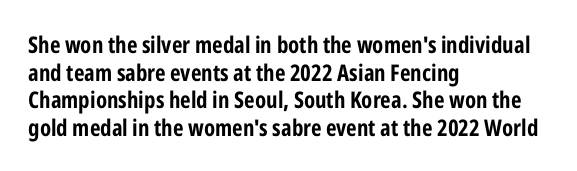
{"italic": "no", "bold": "yes", "underline": "no", "align": "left", "line_spacing_ratio": 1.2, "letter_spacing": "normal", "letter_spacing_em": 0.0, "glyph_px": 23}
